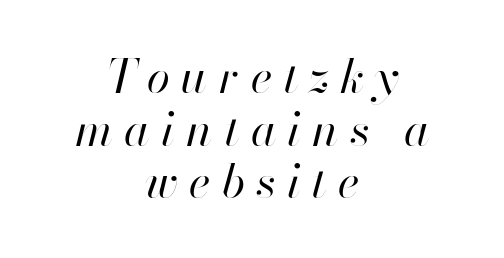
{"italic": "yes", "lean": "right", "slant_degrees": 13, "bold": "no", "weight": "regular", "width": "normal", "stroke_contrast": "high", "x_height": "small", "monospaced": "no", "underline": "no", "align": "center", "line_spacing": "tight", "line_spacing_ratio": 1.12, "letter_spacing": "wide", "letter_spacing_em": 0.24, "glyph_px": 47}
